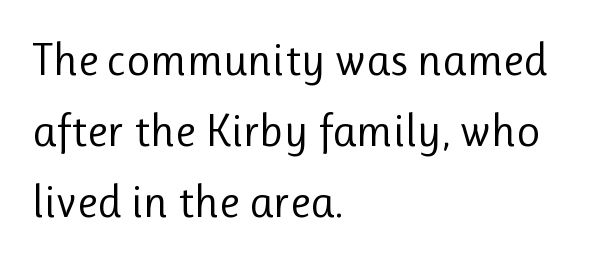
Which margin do the lines hug? The left one — the right edge is uneven. Look at the bottom of the vertical strokes: they stop flat, with no serifs. The baseline area is clear. The vertical gap from one line to the next is medium. Tracking here is standard; glyphs follow each other at the usual distance. Italic? Not at all — the glyphs are vertical.
